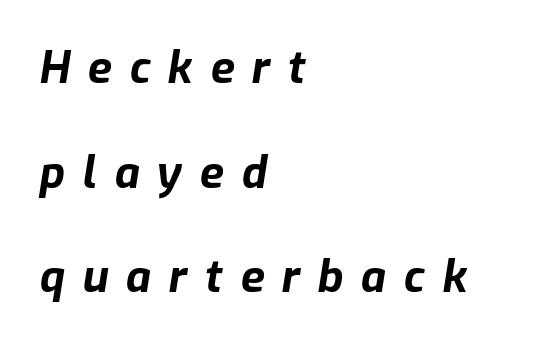
The image shows 44 px bold type, italic (leaning right); set left-aligned, loose line spacing (2.38x), unusually wide letter spacing (+0.4 em), not underlined; low stroke contrast and a medium x-height.
